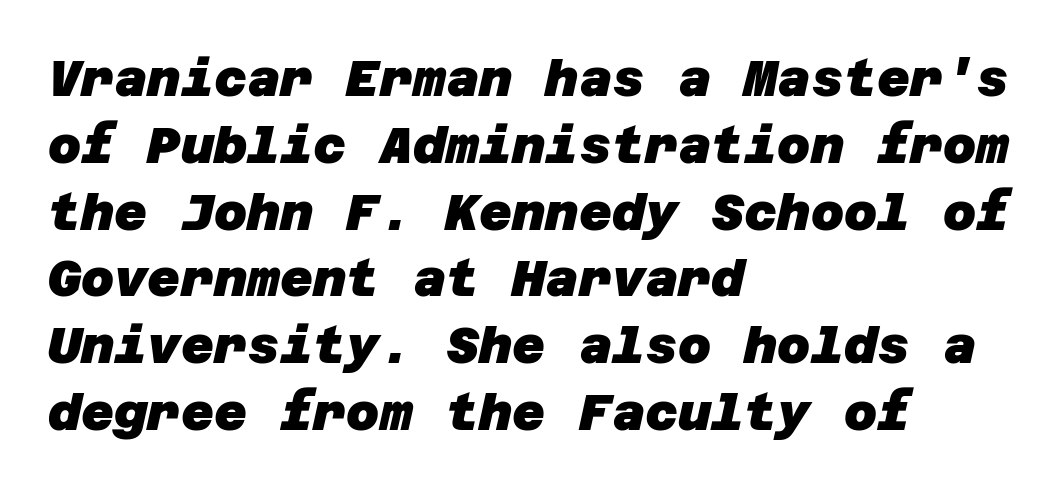
{"serif": "no", "bold": "yes", "weight": "heavy", "width": "normal", "stroke_contrast": "low", "x_height": "large", "underline": "no", "align": "left", "line_spacing": "normal", "line_spacing_ratio": 1.31, "letter_spacing": "normal", "letter_spacing_em": 0.0, "glyph_px": 51}
